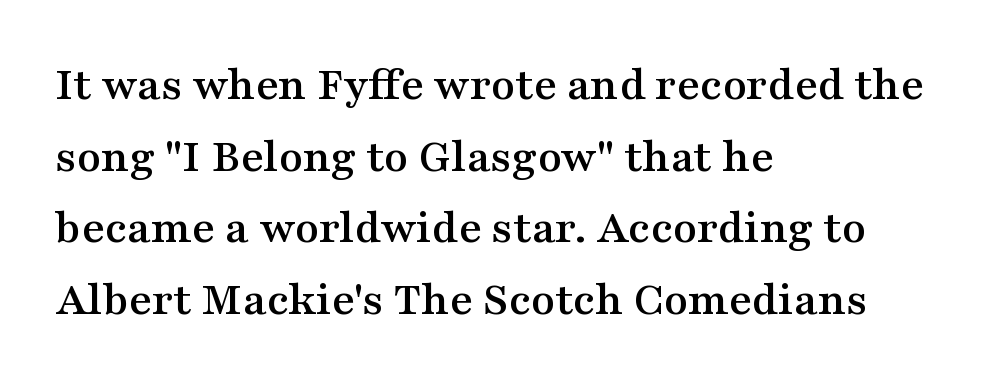
Honestly, the row spacing looks completely unremarkable. Bare-footed words on every line. The rag falls on the right side of this text block. Look at the tracking — it's just the regular setting, nothing added.
